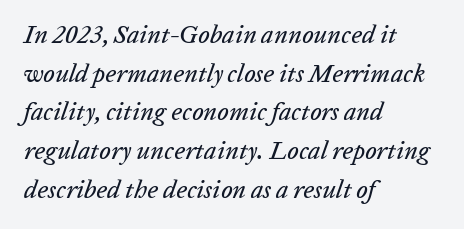
{"italic": "yes", "lean": "right", "slant_degrees": 20, "underline": "no", "align": "left", "line_spacing": "normal", "line_spacing_ratio": 1.55, "letter_spacing": "normal", "letter_spacing_em": 0.0, "glyph_px": 25}
